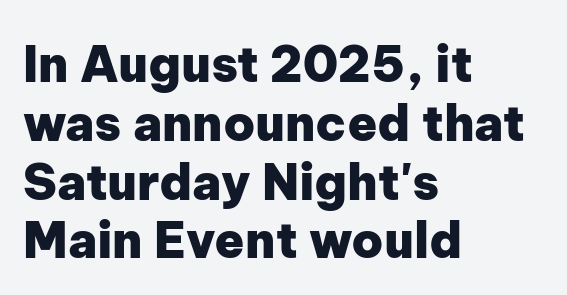
{"serif": "no", "italic": "no", "bold": "yes", "weight": "heavy", "width": "normal", "stroke_contrast": "low", "x_height": "medium", "monospaced": "no", "underline": "no", "align": "left", "line_spacing_ratio": 1.2, "letter_spacing": "normal", "letter_spacing_em": 0.0, "glyph_px": 49}
